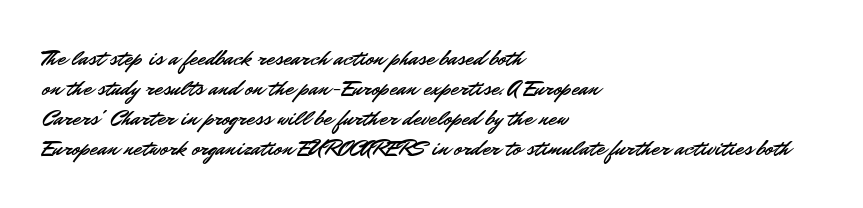
The ragged edge is on the right, which tells us the setting is flush left. What's the leading like? Ordinary, nothing unusual. The face used here is rendered with its standard letterfit. Letters rest on an invisible, unmarked baseline.
